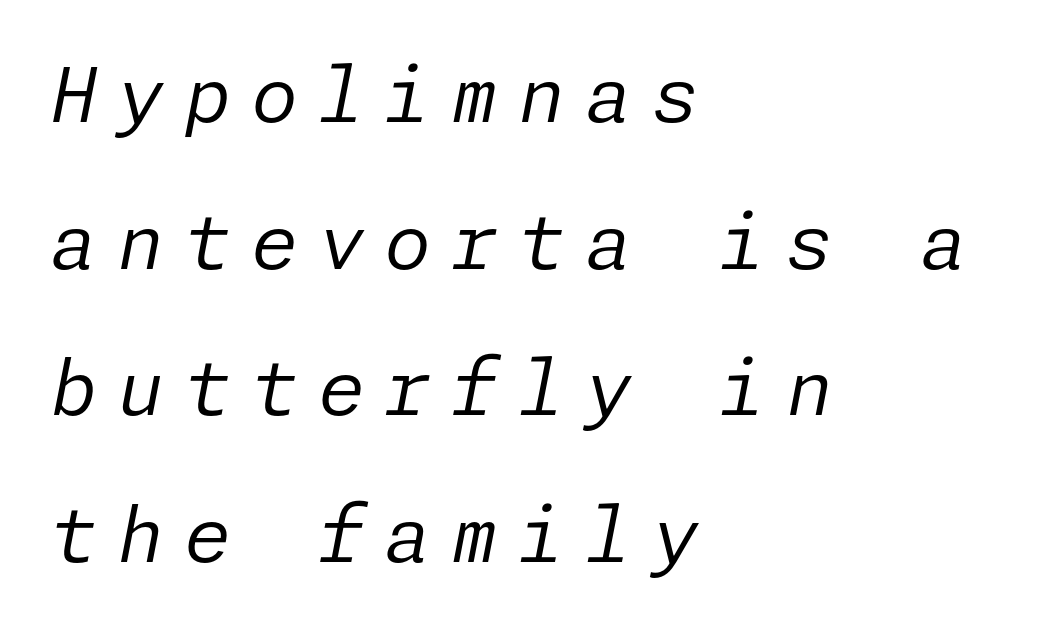
The rag falls on the right side of this text block. This sample uses an oblique cut, with every glyph tilted off the vertical. One glance says open: line gaps are wider than usual. The letterforms stand isolated, each surrounded by extra space. Is this a heavy cut? Hardly; it is regular or lighter.
